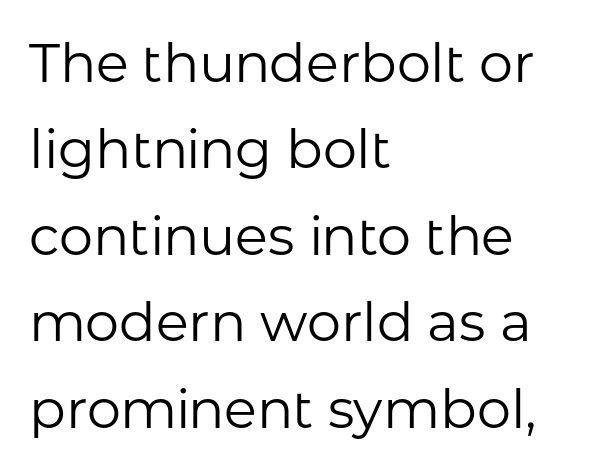
{"serif": "no", "italic": "no", "bold": "no", "weight": "regular", "width": "normal", "stroke_contrast": "low", "x_height": "medium", "monospaced": "no", "underline": "no", "align": "left", "line_spacing": "normal", "line_spacing_ratio": 1.6, "letter_spacing": "normal", "letter_spacing_em": 0.0, "glyph_px": 54}
